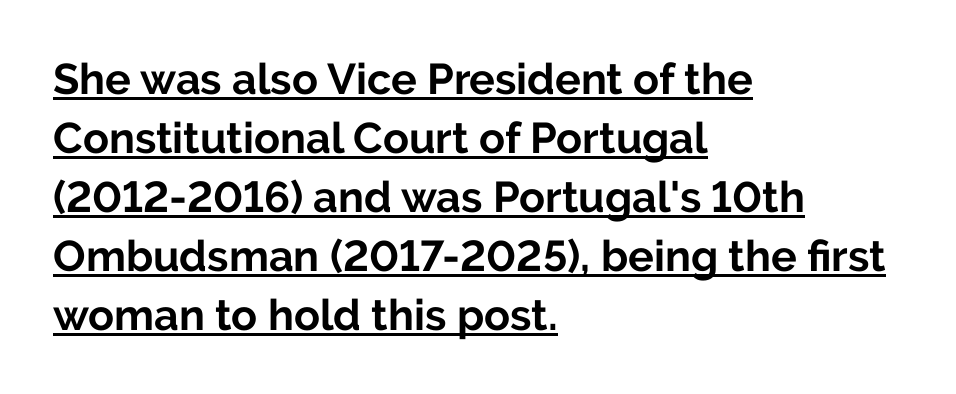
Q: Is the text bold? A: Yes.
Q: Is the text italic (slanted)? A: No, it is upright.
Q: Is the typeface a serif or a sans-serif typeface? A: Sans-serif.
Q: Is the text underlined? A: Yes.
Q: How is the paragraph aligned? A: Left-aligned.
Q: Is the spacing between letters normal or unusually wide? A: Normal.
Q: Is the spacing between lines tight, normal or loose? A: Normal.
Q: Width (condensed, normal, or wide)? A: Normal.
Q: Stroke contrast? A: Low.
Q: x-height? A: Medium.
Q: Monospaced? A: No.
